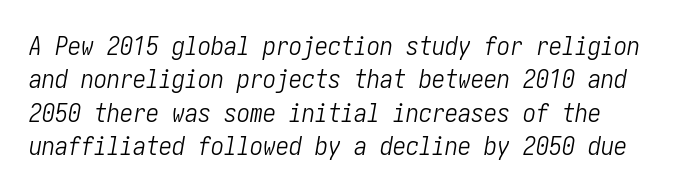
{"italic": "yes", "lean": "right", "slant_degrees": 10, "bold": "no", "underline": "no", "line_spacing": "normal", "line_spacing_ratio": 1.28, "letter_spacing": "normal", "letter_spacing_em": 0.0, "glyph_px": 26}
